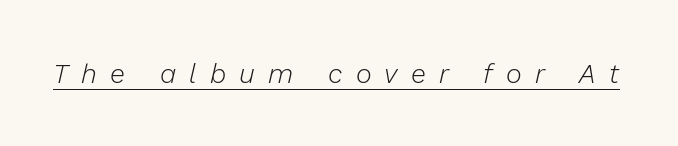
This sample carries an underscore along the baseline area. Students, note that the glyphs here are deliberately spaced far apart. The letterforms sit at book weight or below. A typesetter would mark this as italic.
